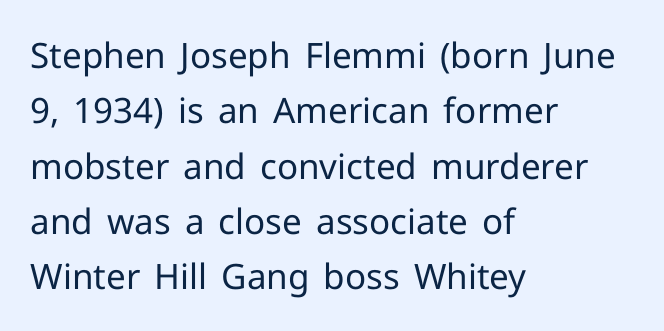
Q: Is the text bold? A: No.
Q: Is the text italic (slanted)? A: No, it is upright.
Q: Is the typeface a serif or a sans-serif typeface? A: Sans-serif.
Q: Is the text underlined? A: No.
Q: How is the paragraph aligned? A: Left-aligned.
Q: Is the spacing between letters normal or unusually wide? A: Normal.
Q: Is the spacing between lines tight, normal or loose? A: Normal.
Q: Width (condensed, normal, or wide)? A: Normal.
Q: Stroke contrast? A: Low.
Q: x-height? A: Medium.
Q: Monospaced? A: No.
